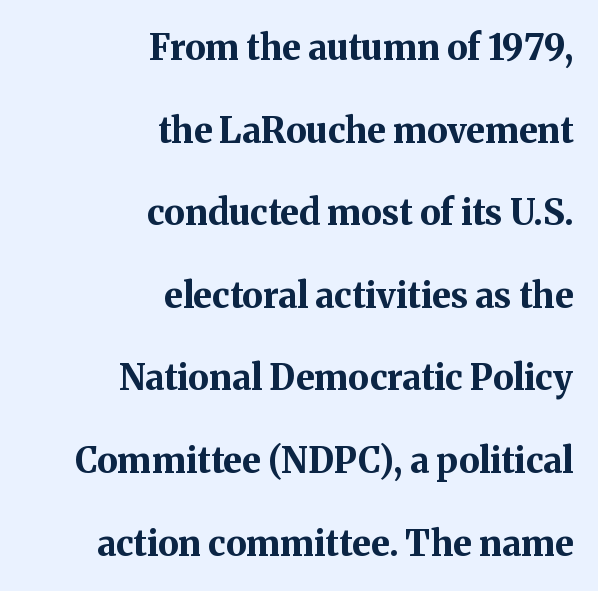
Q: Is the text bold? A: Yes.
Q: Is the text italic (slanted)? A: No, it is upright.
Q: Is the typeface a serif or a sans-serif typeface? A: Serif.
Q: Is the text underlined? A: No.
Q: How is the paragraph aligned? A: Right-aligned.
Q: Is the spacing between letters normal or unusually wide? A: Normal.
Q: Is the spacing between lines tight, normal or loose? A: Loose.
Q: Width (condensed, normal, or wide)? A: Normal.
Q: Stroke contrast? A: Medium.
Q: x-height? A: Medium.
Q: Monospaced? A: No.
